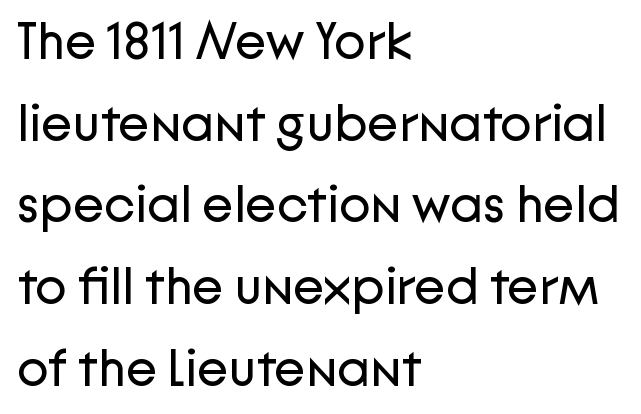
The image shows 52 px regular-weight sans-serif type, upright; set left-aligned, normal line spacing (1.57x), normal letter spacing, not underlined; low stroke contrast and a medium x-height.
